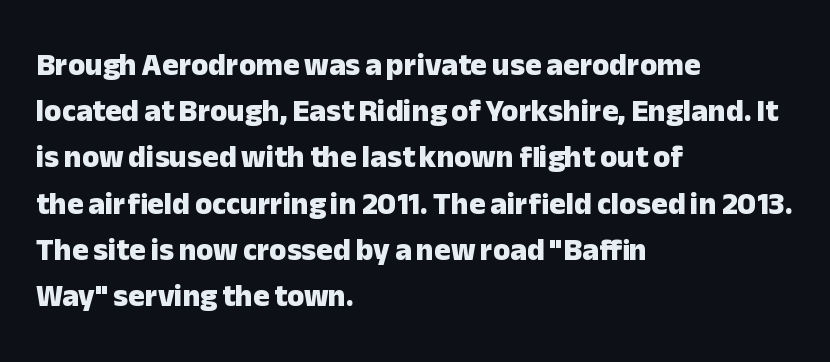
Q: Is the text bold? A: Yes.
Q: Is the text italic (slanted)? A: No, it is upright.
Q: Is the typeface a serif or a sans-serif typeface? A: Sans-serif.
Q: Is the text underlined? A: No.
Q: How is the paragraph aligned? A: Left-aligned.
Q: Is the spacing between letters normal or unusually wide? A: Normal.
Q: Is the spacing between lines tight, normal or loose? A: Normal.
Q: Width (condensed, normal, or wide)? A: Normal.
Q: Stroke contrast? A: Low.
Q: x-height? A: Medium.
Q: Monospaced? A: No.
